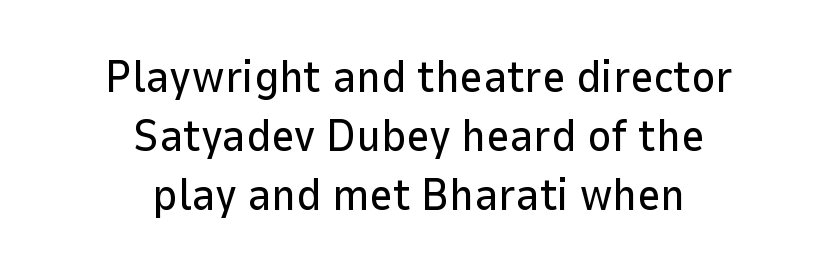
The image shows 45 px sans-serif type, upright; set centered, normal line spacing (1.31x), normal letter spacing, not underlined; low stroke contrast and a medium x-height.
